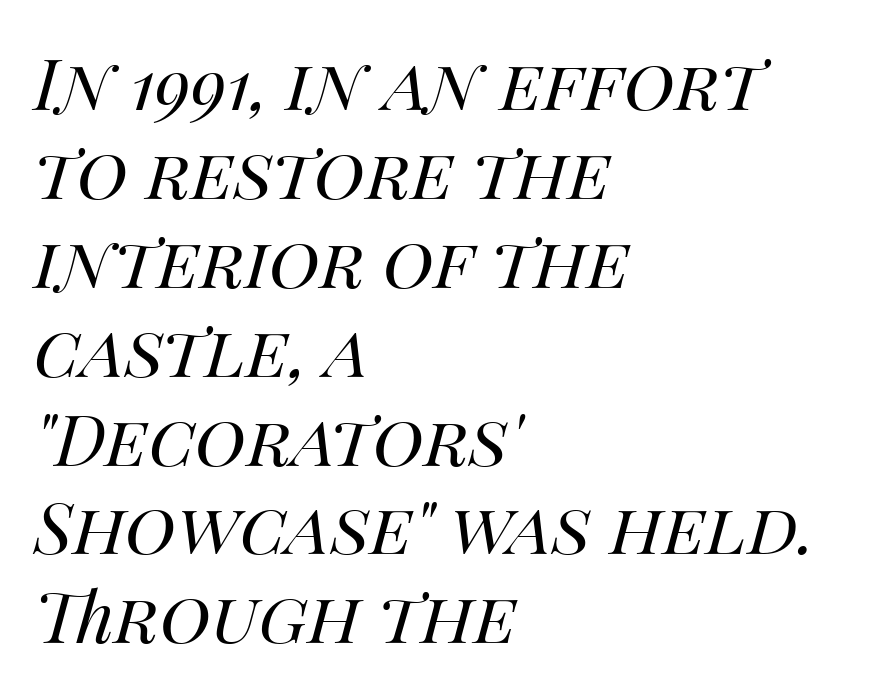
Line spacing here is normal. Typeset ragged right — the left edge is the straight one. Stroke mass is kept to a normal reading level or below. The passage shown is typed in a proportional face where columns would drift. Quick note: underline off. What stands out about the letter spacing? Nothing — it is the standard amount.
